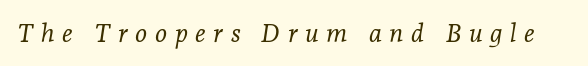
Q: Is the text bold? A: No.
Q: Is the text italic (slanted)? A: Yes, it leans right by about 7 degrees.
Q: Is the text underlined? A: No.
Q: Is the spacing between letters normal or unusually wide? A: Unusually wide.
